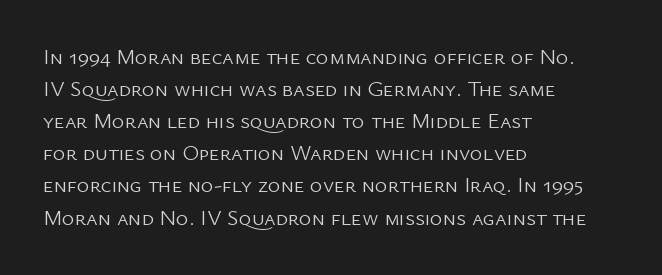
The image shows 22 px text type, upright; set left-aligned, normal line spacing (1.46x), normal letter spacing, not underlined.
